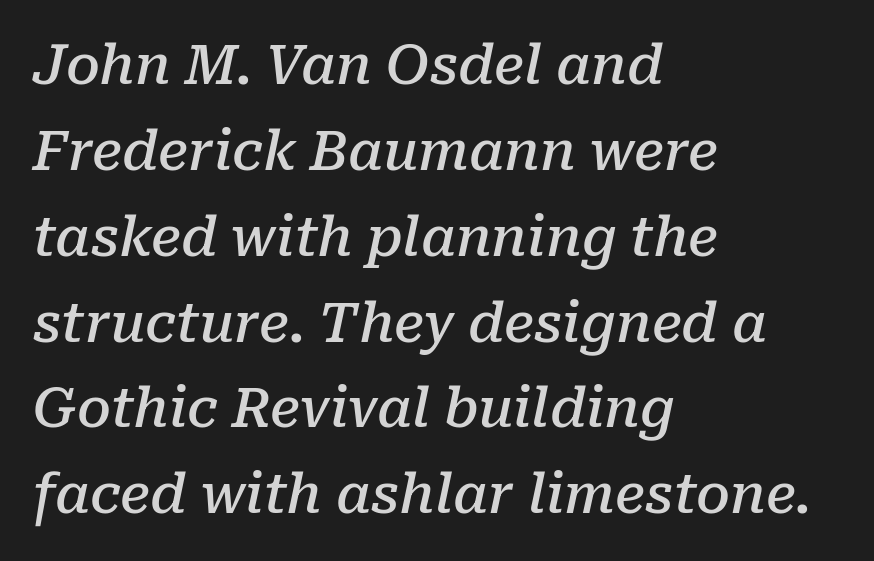
The image shows 54 px semibold serif type, italic (leaning right); set left-aligned, normal line spacing (1.59x), normal letter spacing, not underlined; low stroke contrast and a medium x-height.
